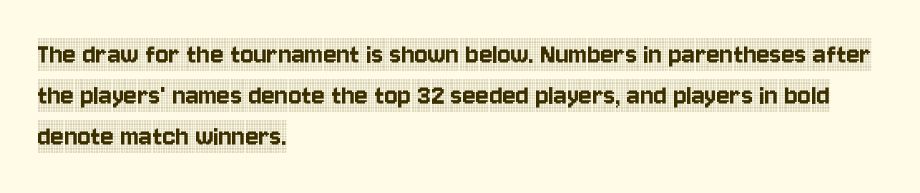
The image shows 31 px condensed serif type, upright; set left-aligned, normal line spacing (1.33x), normal letter spacing, not underlined; a large x-height.
